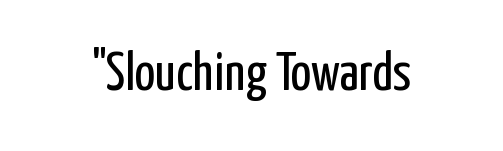
Q: Is the text bold? A: No.
Q: Is the text italic (slanted)? A: No, it is upright.
Q: Is the typeface a serif or a sans-serif typeface? A: Sans-serif.
Q: Is the text underlined? A: No.
Q: Is the spacing between letters normal or unusually wide? A: Normal.
Q: Width (condensed, normal, or wide)? A: Condensed.
Q: Stroke contrast? A: Low.
Q: x-height? A: Medium.
Q: Monospaced? A: No.
